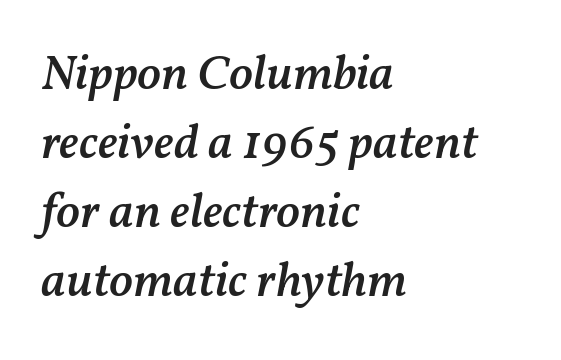
Q: Is the text bold? A: Semi-bold.
Q: Is the text italic (slanted)? A: Yes, it leans right by about 11 degrees.
Q: Is the text underlined? A: No.
Q: How is the paragraph aligned? A: Left-aligned.
Q: Is the spacing between letters normal or unusually wide? A: Normal.
Q: Is the spacing between lines tight, normal or loose? A: Normal.
Q: Width (condensed, normal, or wide)? A: Normal.
Q: Stroke contrast? A: Medium.
Q: x-height? A: Medium.
Q: Monospaced? A: No.
